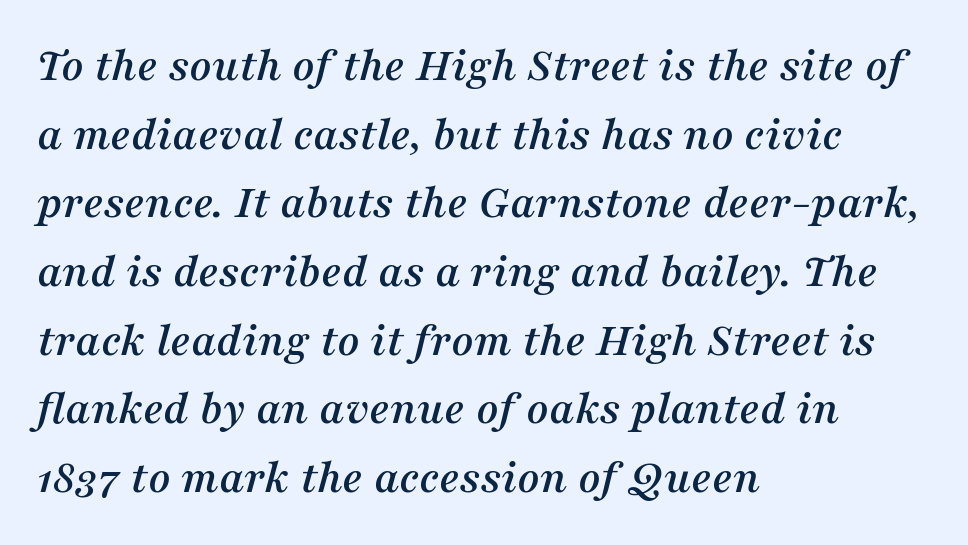
Q: Is the text italic (slanted)? A: Yes, it leans right by about 16 degrees.
Q: Is the typeface a serif or a sans-serif typeface? A: Serif.
Q: Is the text underlined? A: No.
Q: How is the paragraph aligned? A: Left-aligned.
Q: Is the spacing between letters normal or unusually wide? A: Normal.
Q: Is the spacing between lines tight, normal or loose? A: Normal.
Q: Width (condensed, normal, or wide)? A: Normal.
Q: Stroke contrast? A: Medium.
Q: x-height? A: Medium.
Q: Monospaced? A: No.
